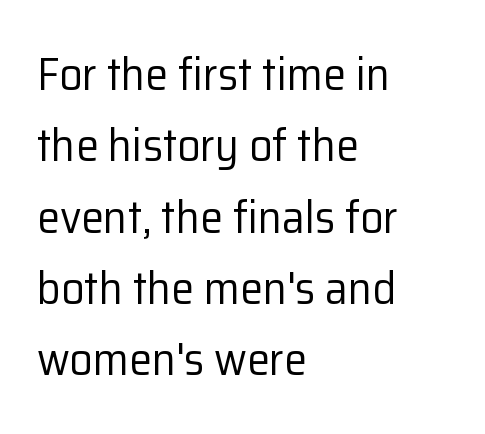
{"serif": "no", "italic": "no", "bold": "no", "weight": "regular", "width": "normal", "stroke_contrast": "low", "x_height": "medium", "monospaced": "no", "underline": "no", "align": "left", "line_spacing": "normal", "line_spacing_ratio": 1.55, "letter_spacing": "normal", "letter_spacing_em": 0.0, "glyph_px": 46}
